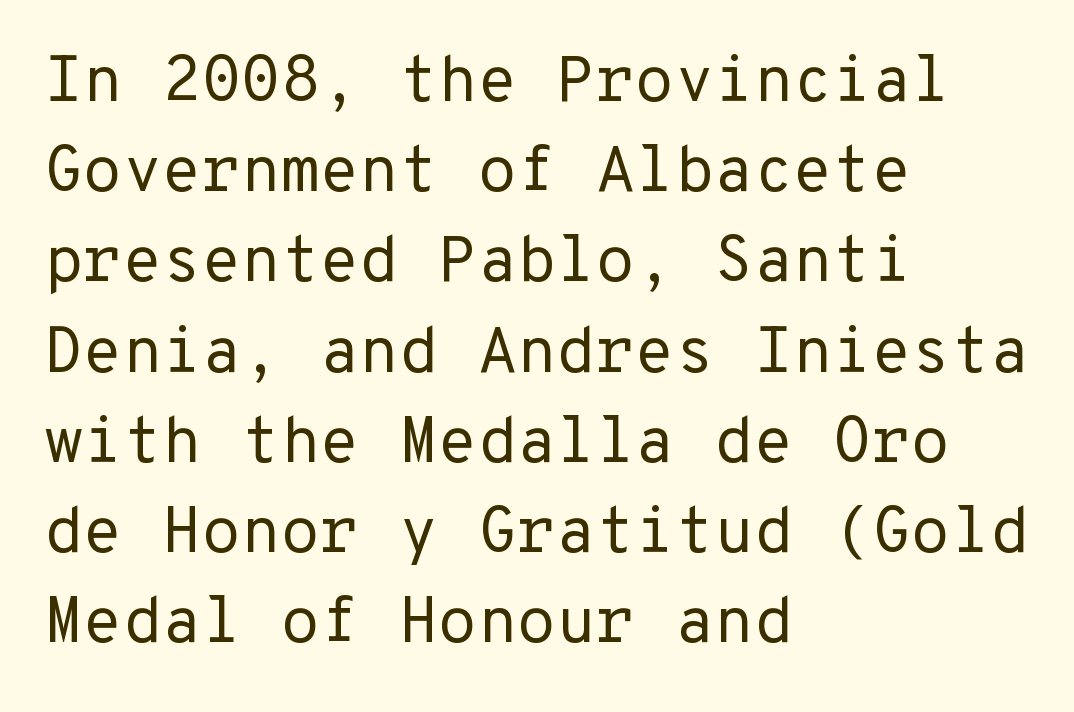
The image shows 64 px regular-weight sans-serif type, upright, monospaced; set left-aligned, normal line spacing (1.41x), normal letter spacing, not underlined; low stroke contrast and a medium x-height.
